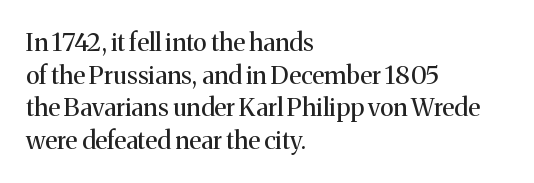
The image shows 25 px text type, upright; set left-aligned, normal line spacing (1.31x), normal letter spacing, not underlined.
